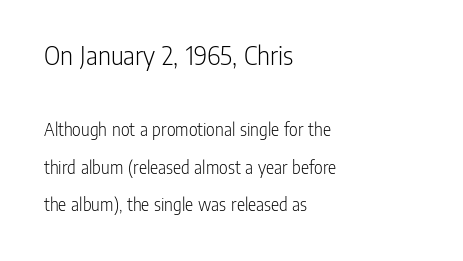
{"serif": "no", "italic": "no", "bold": "no", "weight": "light", "width": "condensed", "stroke_contrast": "low", "x_height": "medium", "monospaced": "no", "underline": "no", "align": "left", "line_spacing": "loose", "line_spacing_ratio": 1.96, "letter_spacing": "normal", "letter_spacing_em": 0.0, "larger_block": "first", "size_ratio": 1.47, "glyph_px": 28}
